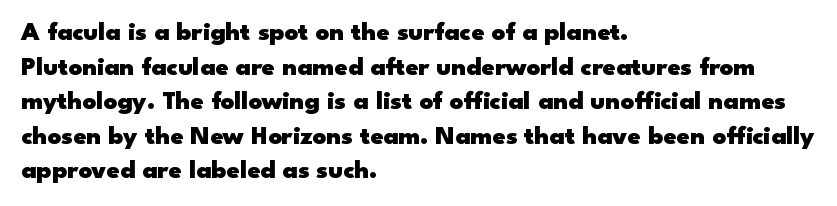
{"italic": "no", "bold": "yes", "underline": "no", "align": "left", "line_spacing": "normal", "line_spacing_ratio": 1.33, "letter_spacing": "normal", "letter_spacing_em": 0.0, "glyph_px": 26}
